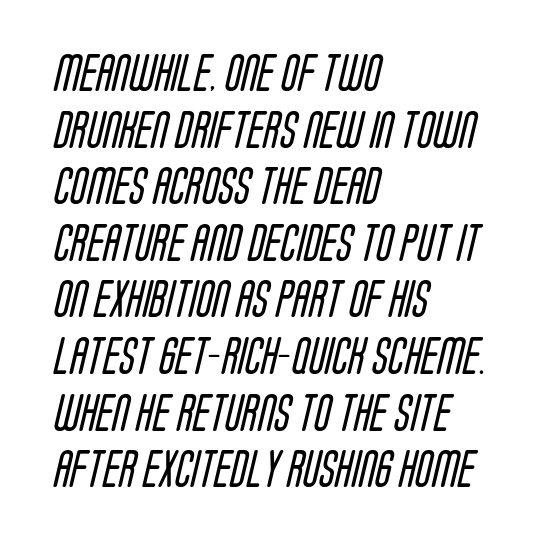
{"serif": "no", "bold": "no", "weight": "regular", "width": "condensed", "stroke_contrast": "low", "x_height": "large", "monospaced": "no", "underline": "no", "align": "left", "line_spacing": "normal", "line_spacing_ratio": 1.49, "letter_spacing": "normal", "letter_spacing_em": 0.0, "glyph_px": 38}
